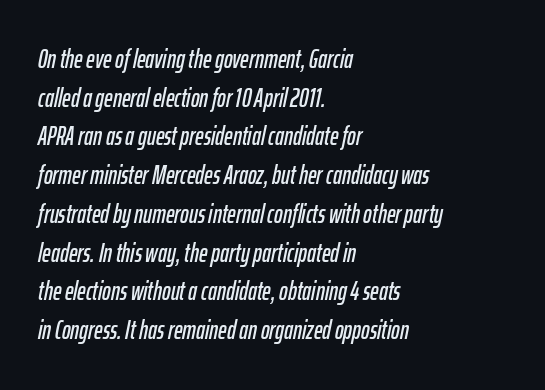
The space beneath each line is pristine and unruled. Students, observe: this is what conventionally led text looks like. Slanted lettering throughout. The type is set solid horizontally, with unmodified tracking.
